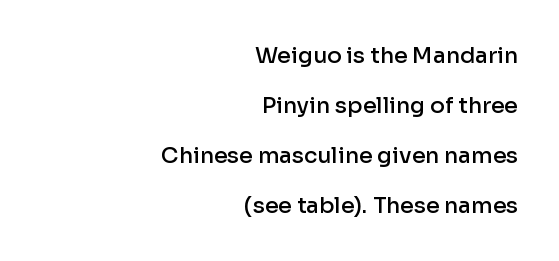
The image shows 22 px text type, upright; set right-aligned, loose line spacing (2.27x), normal letter spacing, not underlined.
